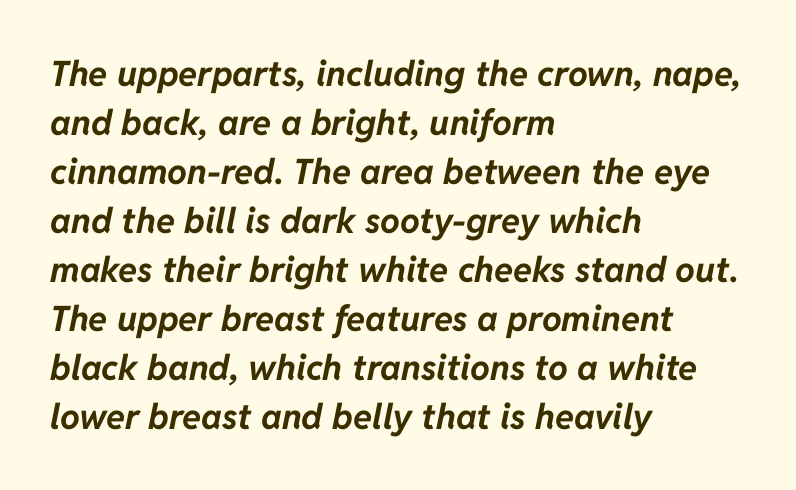
{"italic": "yes", "lean": "right", "slant_degrees": 11, "bold": "yes", "weight": "bold", "width": "normal", "stroke_contrast": "low", "x_height": "medium", "monospaced": "no", "underline": "no", "align": "left", "line_spacing": "normal", "line_spacing_ratio": 1.4, "letter_spacing": "normal", "letter_spacing_em": 0.0, "glyph_px": 35}
